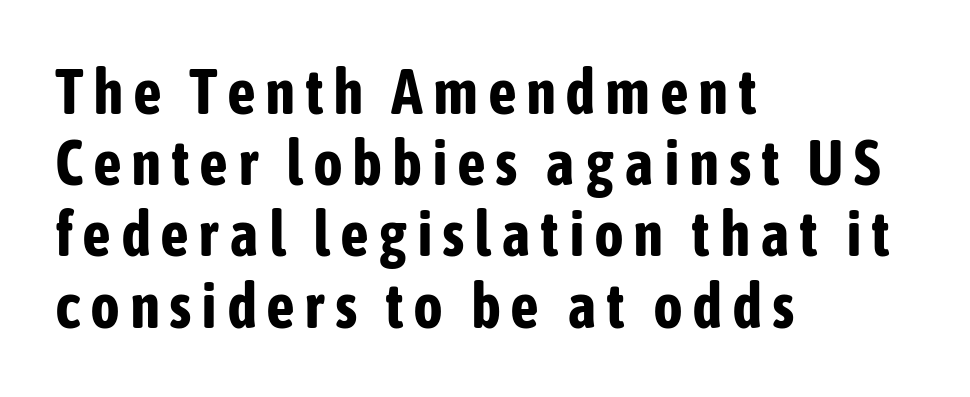
What weight is shown? A full bold with thick strokes. The font family rendered here belongs to the sans-serif group. The letters stand straight up with perfectly vertical stems. Does the leading feel generous? Not at all — it's pinched. Has an underline been added? It has not. Is this a fixed-width face? No — the glyphs have proportional, varying widths.
